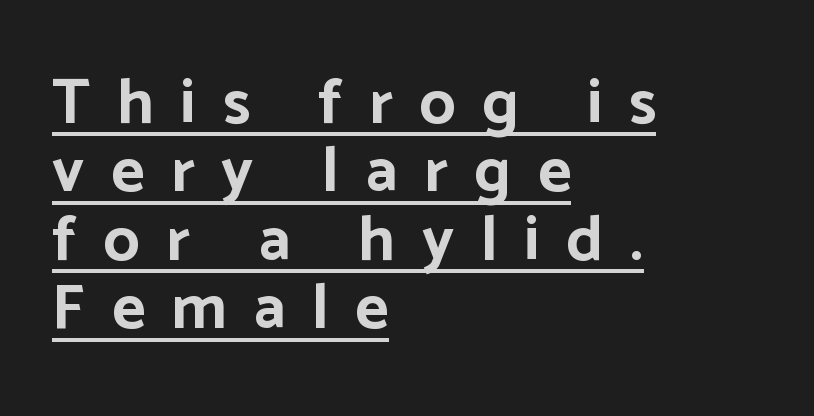
Honestly, the rows look squashed on top of each other. Honestly, the underline is the first thing you notice here. Look at the bottom of the vertical strokes: they stop flat, with no serifs. How are the letters spaced? Widely, with obvious added tracking. Plenty of ink on the page — the face is bold.
